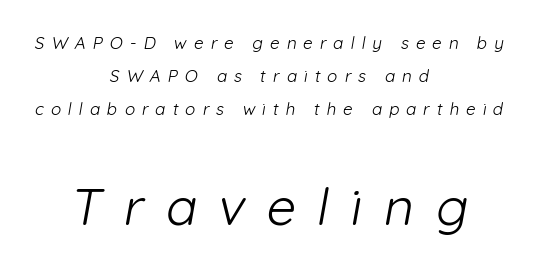
The image shows 52 px light sans-serif type; set centered, loose line spacing (1.94x), unusually wide letter spacing (+0.41 em), not underlined; the second (bottom) block is 3.06x larger; low stroke contrast and a medium x-height.
